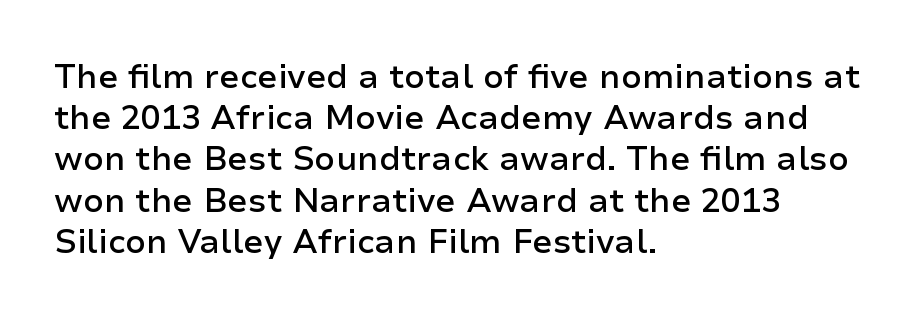
Alignment: flush left. The rows are spaced the way most documents space them. You can tell from the bare stems that sans-serif type was used. Is there any slant? The stems are plumb. The glyphs have the mass of a demibold cut, below bold.
